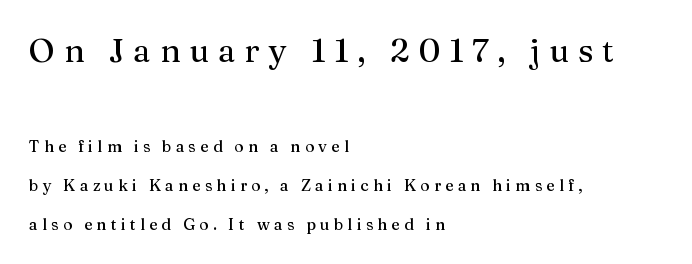
Alignment: flush left. The rendering shows small feet on the letterforms — a serif design. Compared with typical body copy, the letter spacing here is much looser. The rendering uses natural spacing where letterforms have individual widths. Rule under the text: the space is simply empty.
